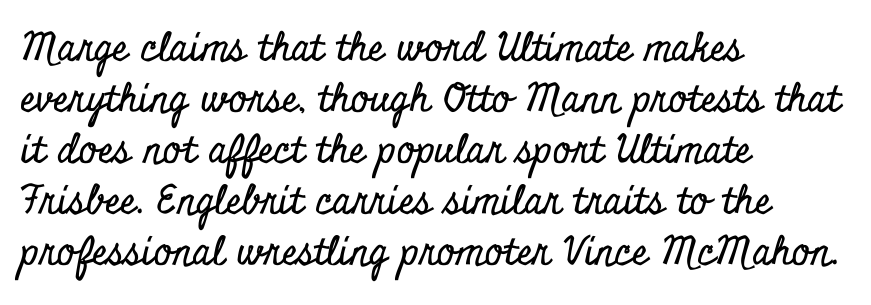
{"serif": "yes", "width": "condensed", "stroke_contrast": "low", "x_height": "small", "monospaced": "no", "underline": "no", "align": "left", "line_spacing": "normal", "line_spacing_ratio": 1.31, "letter_spacing": "normal", "letter_spacing_em": 0.0, "glyph_px": 39}
